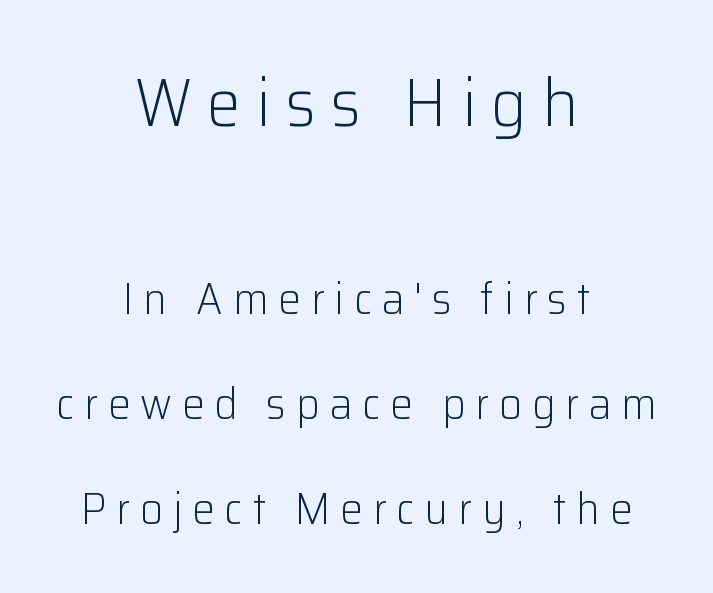
Notice how the passage keeps no hard edge, just a central spine. Type without underlining. Bold? No — there's no thickening of the strokes. Does the lettering tilt? It doesn't — this is upright. Unlike a traditional serif, this face leaves its strokes unadorned.
